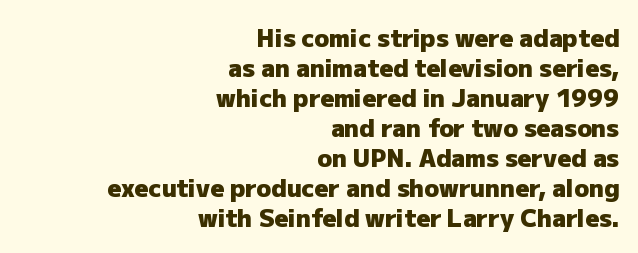
The image shows 24 px bold type, upright; set right-aligned, normal line spacing (1.25x), normal letter spacing, not underlined.
